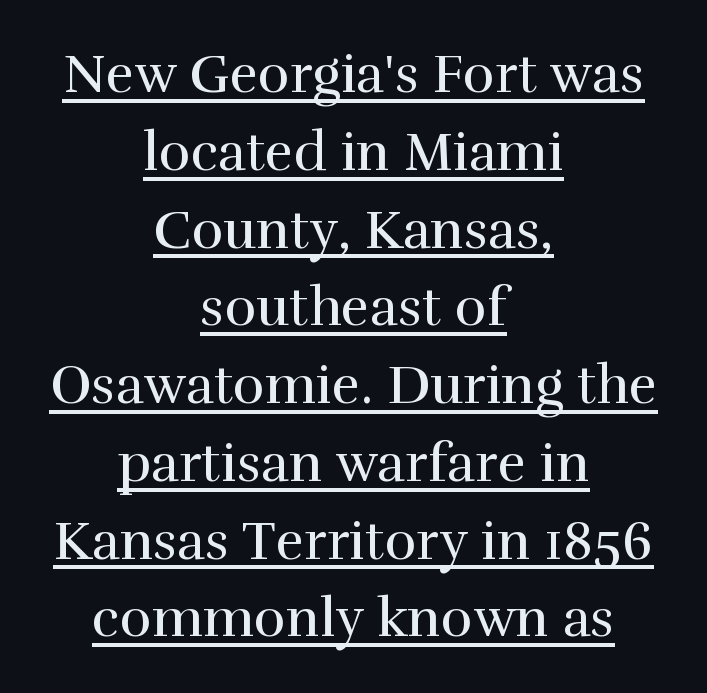
In CSS terms this would be text-align: center. Is there any slant? The stems are plumb. The passage shown is typeset with a serif family. Interline gaps are of average width in this sample. The rendering uses natural spacing where letterforms have individual widths.
